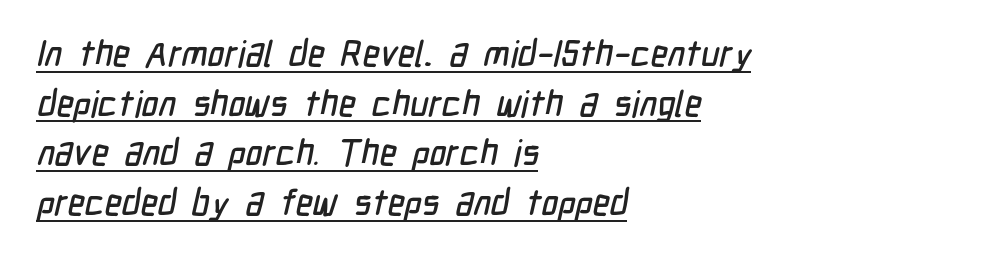
The image shows 36 px condensed sans-serif type; set left-aligned, normal line spacing (1.38x), normal letter spacing, underlined; low stroke contrast and a medium x-height.
